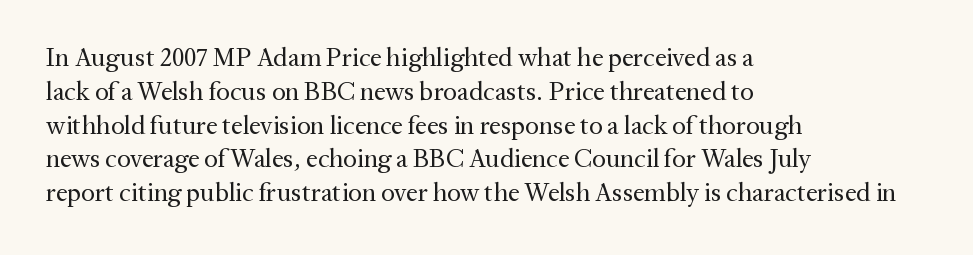
Q: Is the text bold? A: No.
Q: Is the text italic (slanted)? A: No, it is upright.
Q: Is the text underlined? A: No.
Q: How is the paragraph aligned? A: Left-aligned.
Q: Is the spacing between letters normal or unusually wide? A: Normal.
Q: Is the spacing between lines tight, normal or loose? A: Normal.
